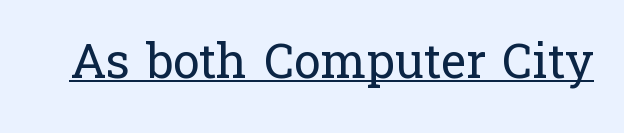
Serif or sans? Serif — the stroke terminals have little feet. Does the lettering tilt? It doesn't — this is upright. Here the glyphs are tracked normally, forming tight word shapes. The specimen includes a rule beneath the text block's lines.
